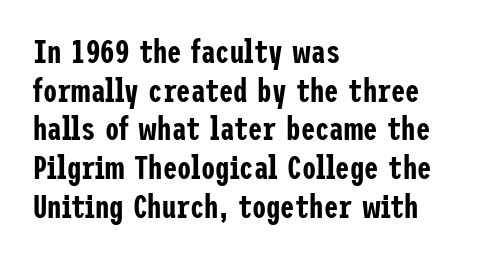
Q: Is the text italic (slanted)? A: No, it is upright.
Q: Is the typeface a serif or a sans-serif typeface? A: Sans-serif.
Q: Is the text underlined? A: No.
Q: How is the paragraph aligned? A: Left-aligned.
Q: Is the spacing between letters normal or unusually wide? A: Normal.
Q: Width (condensed, normal, or wide)? A: Condensed.
Q: Stroke contrast? A: Low.
Q: x-height? A: Medium.
